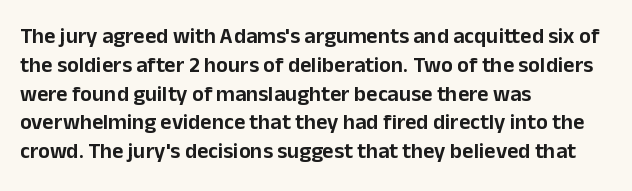
{"italic": "no", "underline": "no", "align": "left", "line_spacing": "normal", "line_spacing_ratio": 1.31, "letter_spacing": "normal", "letter_spacing_em": 0.0, "glyph_px": 22}
